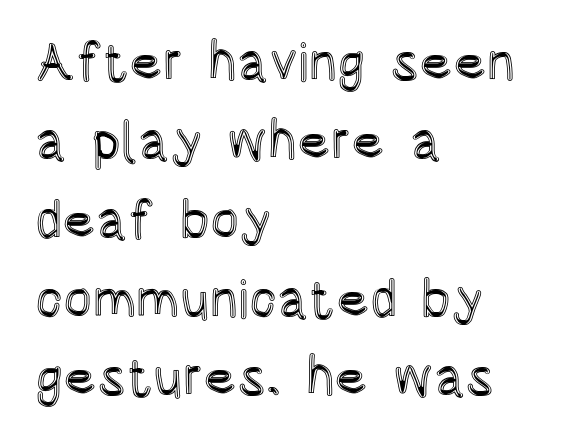
Q: Is the text italic (slanted)? A: No, it is upright.
Q: Is the text underlined? A: No.
Q: How is the paragraph aligned? A: Left-aligned.
Q: Is the spacing between letters normal or unusually wide? A: Normal.
Q: Is the spacing between lines tight, normal or loose? A: Normal.
Q: Width (condensed, normal, or wide)? A: Condensed.
Q: x-height? A: Large.
Q: Monospaced? A: No.
